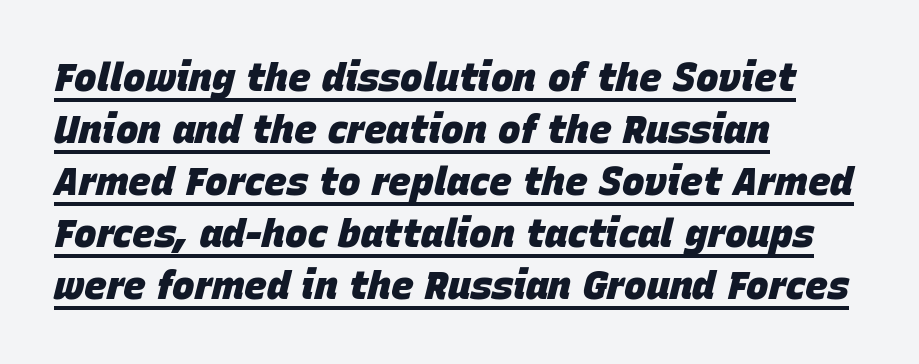
Q: Is the text bold? A: Yes.
Q: Is the text italic (slanted)? A: Yes, it leans right by about 15 degrees.
Q: Is the text underlined? A: Yes.
Q: How is the paragraph aligned? A: Left-aligned.
Q: Is the spacing between letters normal or unusually wide? A: Normal.
Q: Is the spacing between lines tight, normal or loose? A: Normal.
Q: Width (condensed, normal, or wide)? A: Normal.
Q: Stroke contrast? A: Low.
Q: x-height? A: Large.
Q: Monospaced? A: No.
